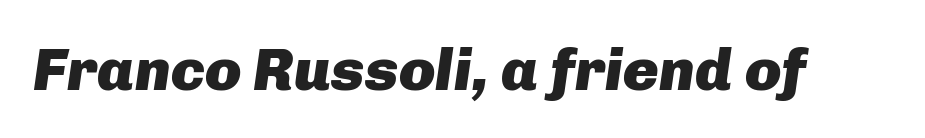
The passage shown is typed in a proportional face where columns would drift. This rendering leaves character spacing at its baseline value. The passage shown is emphatically bold. A bare baseline throughout the passage. There's an unmistakable incline to the writing here.
